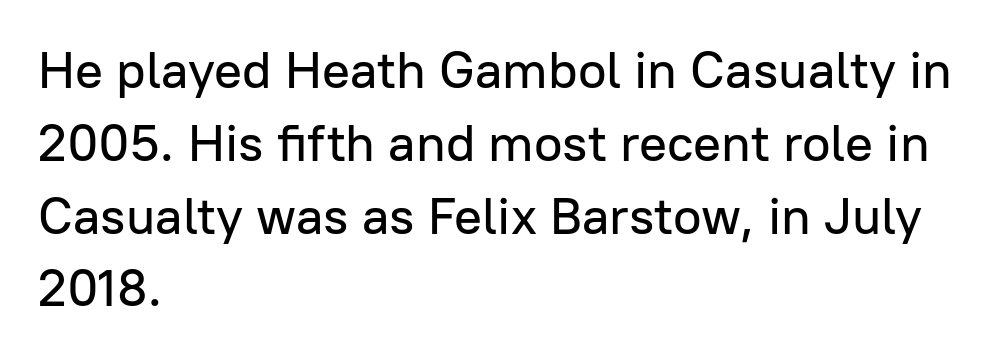
The designer left line spacing at the default. Stroke terminals: plain, sans-serif. This is roman type, the default non-slanted kind. The words here are not underlined. Line starts are locked; line ends wander. A typesetter would call this proportional, since set widths differ per character.
